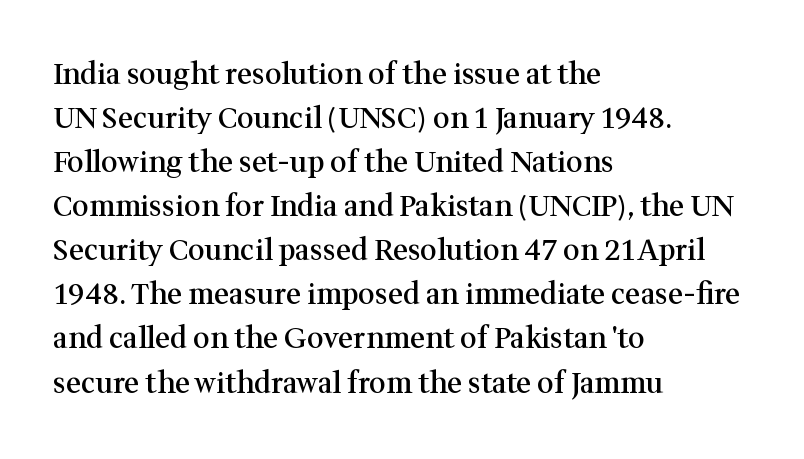
One-word summary of the alignment: left. The font's upright variant was chosen for this text. The characters display serif detailing at their extremities. The letters are semibold — heavier than regular but short of a full bold. Is there much room between lines? A standard amount, neither cramped nor airy.
